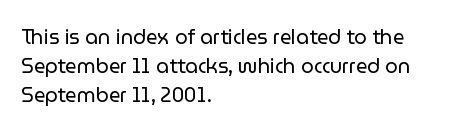
The image shows 20 px text type, upright; set left-aligned, normal line spacing (1.45x), normal letter spacing, not underlined.
